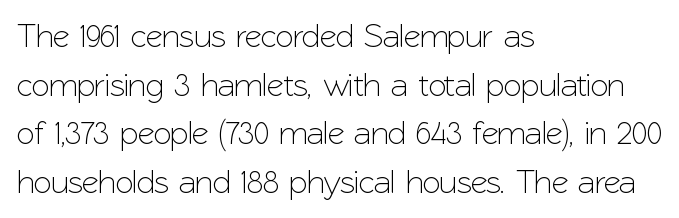
The image shows 33 px sans-serif type, upright; set left-aligned, normal line spacing (1.47x), normal letter spacing, not underlined; low stroke contrast and a medium x-height.
